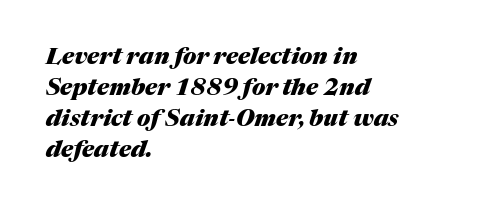
Q: Is the text bold? A: Yes.
Q: Is the text italic (slanted)? A: Yes, it leans right by about 17 degrees.
Q: Is the text underlined? A: No.
Q: How is the paragraph aligned? A: Left-aligned.
Q: Is the spacing between letters normal or unusually wide? A: Normal.
Q: Is the spacing between lines tight, normal or loose? A: Normal.
